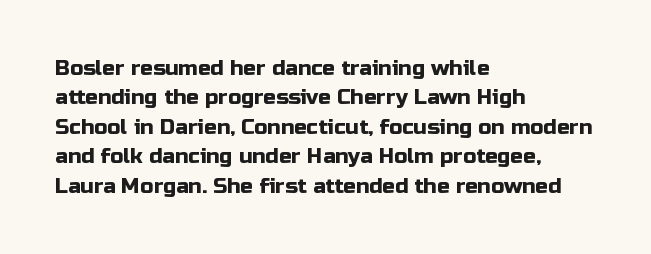
{"italic": "no", "underline": "no", "align": "left", "line_spacing": "normal", "line_spacing_ratio": 1.4, "letter_spacing": "normal", "letter_spacing_em": 0.0, "glyph_px": 21}
